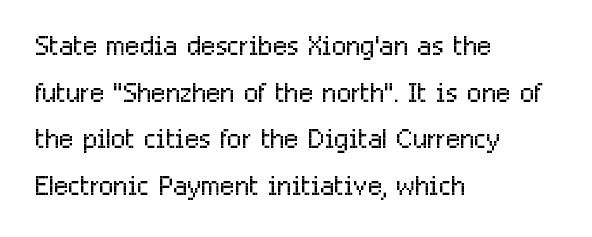
The image shows 38 px light, condensed sans-serif type, upright; set left-aligned, line spacing 1.23x, normal letter spacing, not underlined; low stroke contrast and a medium x-height.
